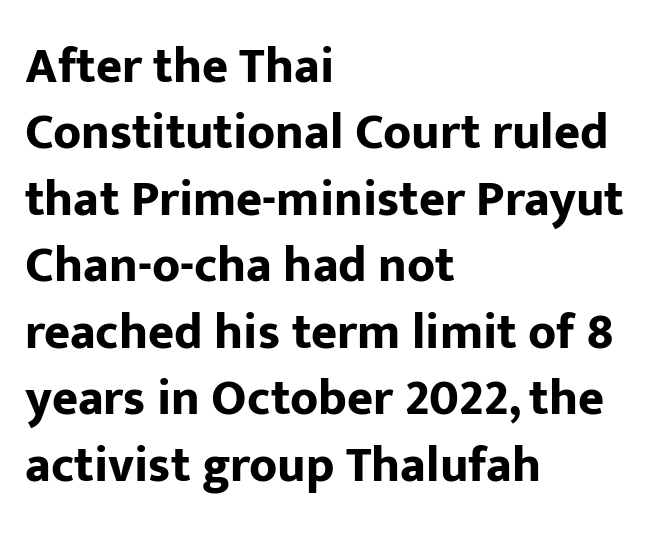
{"serif": "no", "italic": "no", "bold": "yes", "weight": "bold", "width": "normal", "stroke_contrast": "low", "x_height": "medium", "monospaced": "no", "underline": "no", "align": "left", "line_spacing": "normal", "line_spacing_ratio": 1.33, "letter_spacing": "normal", "letter_spacing_em": 0.0, "glyph_px": 50}
